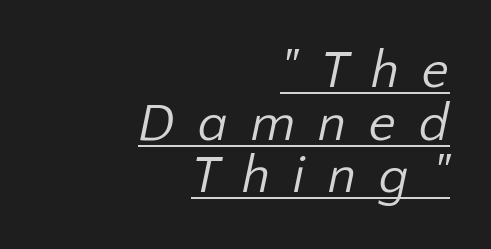
{"serif": "no", "bold": "no", "weight": "regular", "width": "normal", "stroke_contrast": "low", "x_height": "medium", "monospaced": "no", "underline": "yes", "align": "right", "line_spacing": "tight", "line_spacing_ratio": 1.01, "letter_spacing": "wide", "letter_spacing_em": 0.44, "glyph_px": 52}
